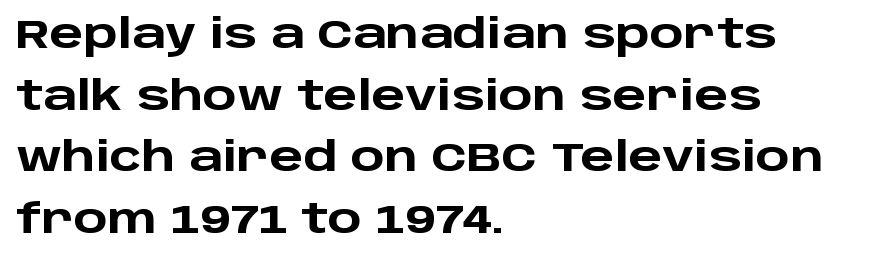
The image shows 40 px heavy, wide sans-serif type, upright; set left-aligned, normal line spacing (1.54x), normal letter spacing, not underlined; low stroke contrast and a large x-height.
